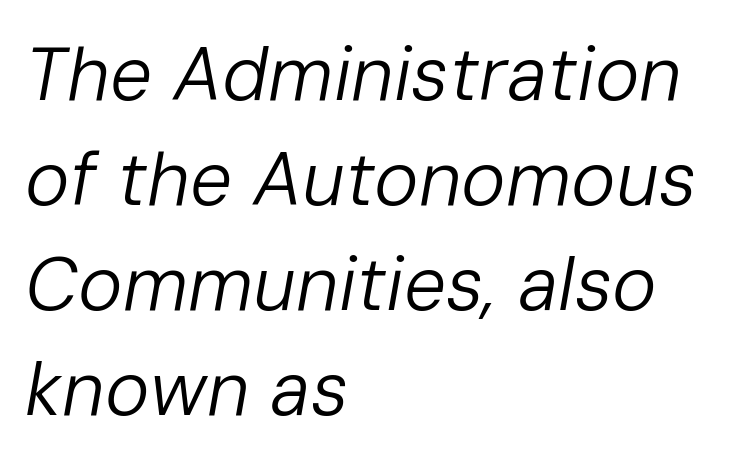
The image shows 75 px regular-weight type, italic (leaning right); set left-aligned, normal line spacing (1.4x), normal letter spacing, not underlined; low stroke contrast and a medium x-height.
